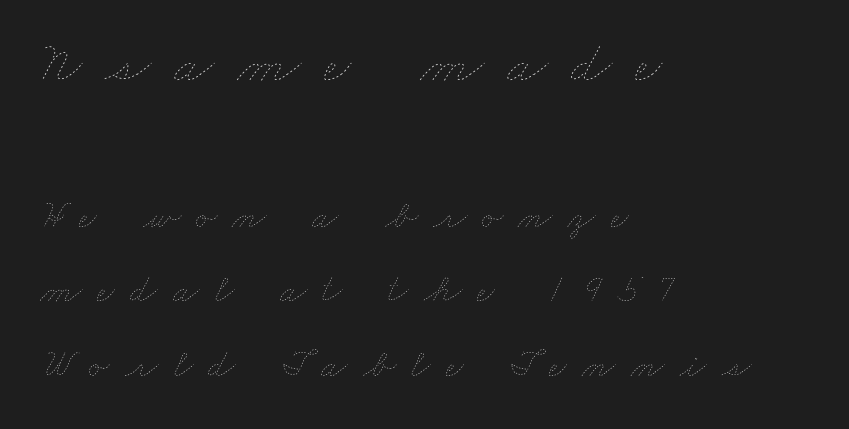
{"bold": "no", "weight": "thin", "width": "wide", "stroke_contrast": "low", "x_height": "small", "monospaced": "no", "underline": "no", "align": "left", "line_spacing": "loose", "line_spacing_ratio": 1.91, "letter_spacing": "wide", "letter_spacing_em": 0.39, "larger_block": "first", "size_ratio": 1.51, "glyph_px": 59}
